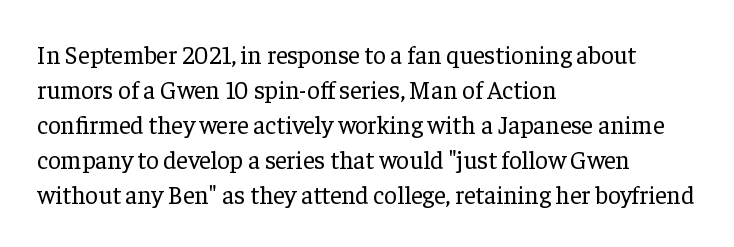
Q: Is the text bold? A: No.
Q: Is the text italic (slanted)? A: No, it is upright.
Q: Is the text underlined? A: No.
Q: How is the paragraph aligned? A: Left-aligned.
Q: Is the spacing between letters normal or unusually wide? A: Normal.
Q: Is the spacing between lines tight, normal or loose? A: Normal.
